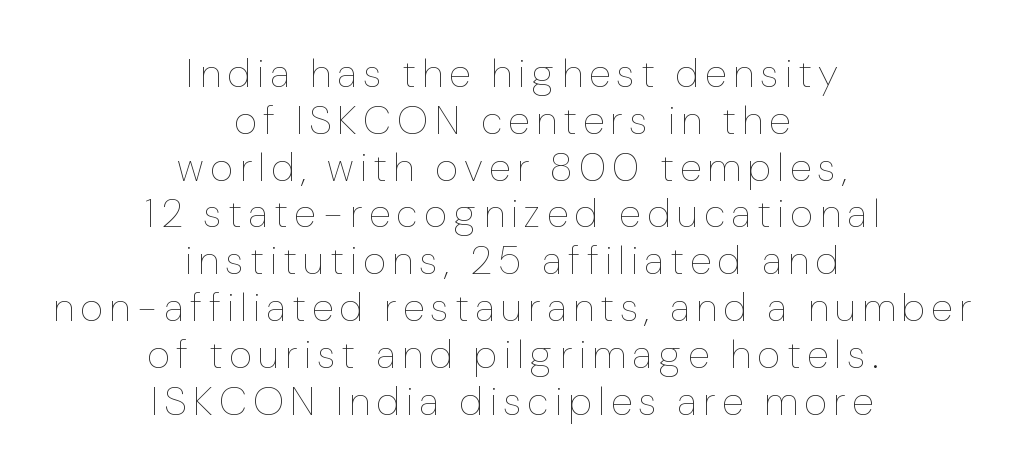
The image shows 40 px thin type, upright; set centered, line spacing 1.17x, not underlined; low stroke contrast and a medium x-height.
